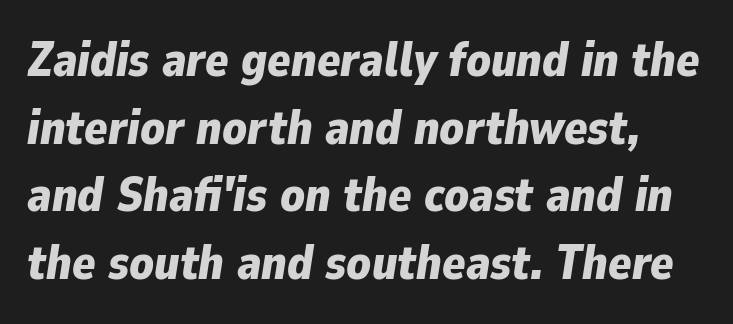
The image shows 48 px bold type, italic (leaning right); set normal line spacing (1.41x), normal letter spacing, not underlined; low stroke contrast and a medium x-height.
